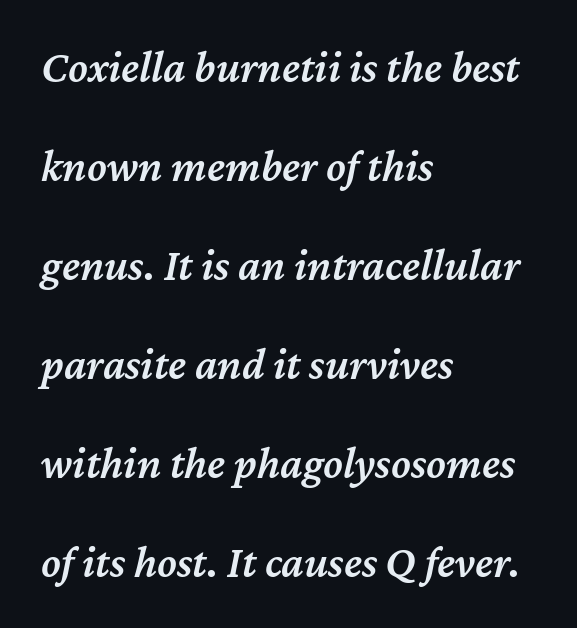
The image shows 45 px semibold type, italic (leaning right); set left-aligned, loose line spacing (2.2x), normal letter spacing, not underlined; medium stroke contrast and a medium x-height.
